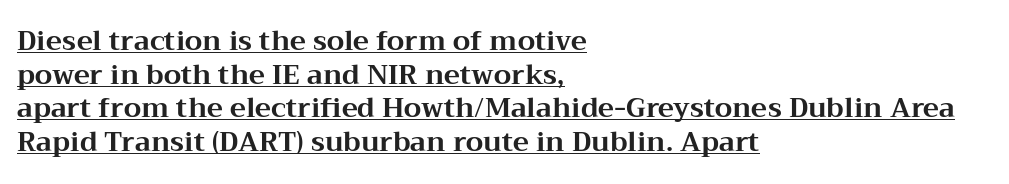
Q: Is the text bold? A: Yes.
Q: Is the text italic (slanted)? A: No, it is upright.
Q: Is the text underlined? A: Yes.
Q: How is the paragraph aligned? A: Left-aligned.
Q: Is the spacing between letters normal or unusually wide? A: Normal.
Q: Is the spacing between lines tight, normal or loose? A: Normal.
